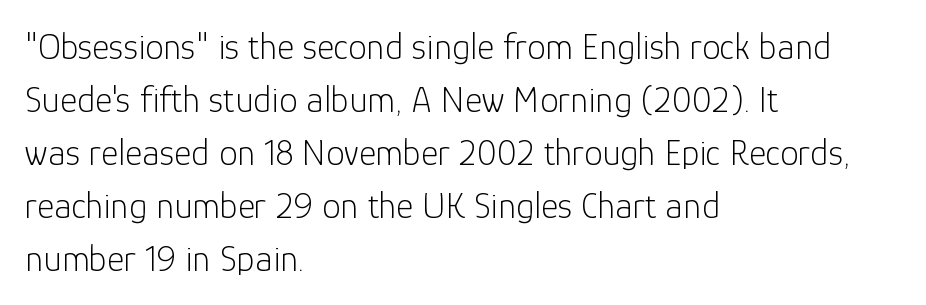
Observe the ordinary spacing: letters are neighbours, not strangers. Think of a printed novel: that variable character pitch is what you see here. This is the regular roman posture of the typeface. Plain, unruled lines of type. Is there much room between lines? A standard amount, neither cramped nor airy. No chunkiness to these letters — they're not bold.
